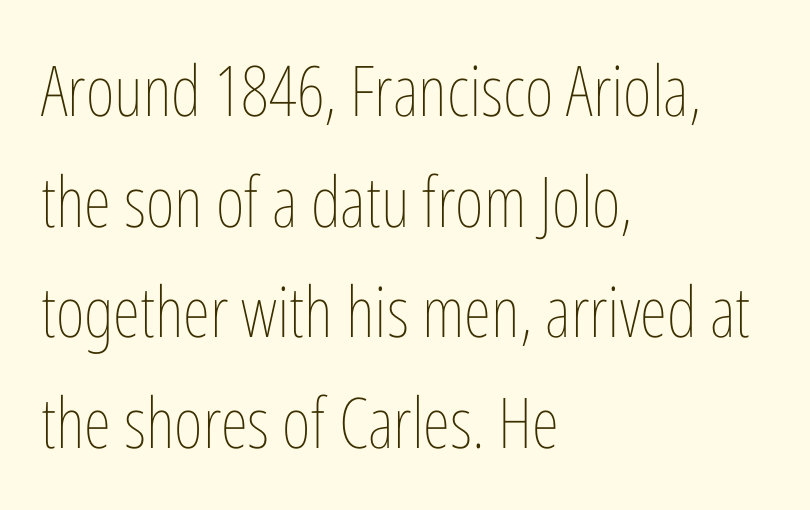
The horizontal fit of the characters is conventional and even. Think of a printed novel: that variable character pitch is what you see here. Reading down the block, your eye returns to a fixed left position each line. Honestly, the row spacing looks completely unremarkable. The strip under each line holds only bare page.
